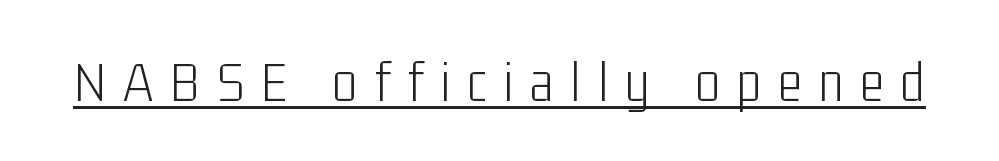
To sum up the face: it is a sans, with no serifs. Substantial extra tracking has been applied to these lines. The words here are underlined. Letters have the restrained weight of plain body copy at most. If you drew a line through each stem, it would be perfectly vertical. A typesetter would call this proportional, since set widths differ per character.
